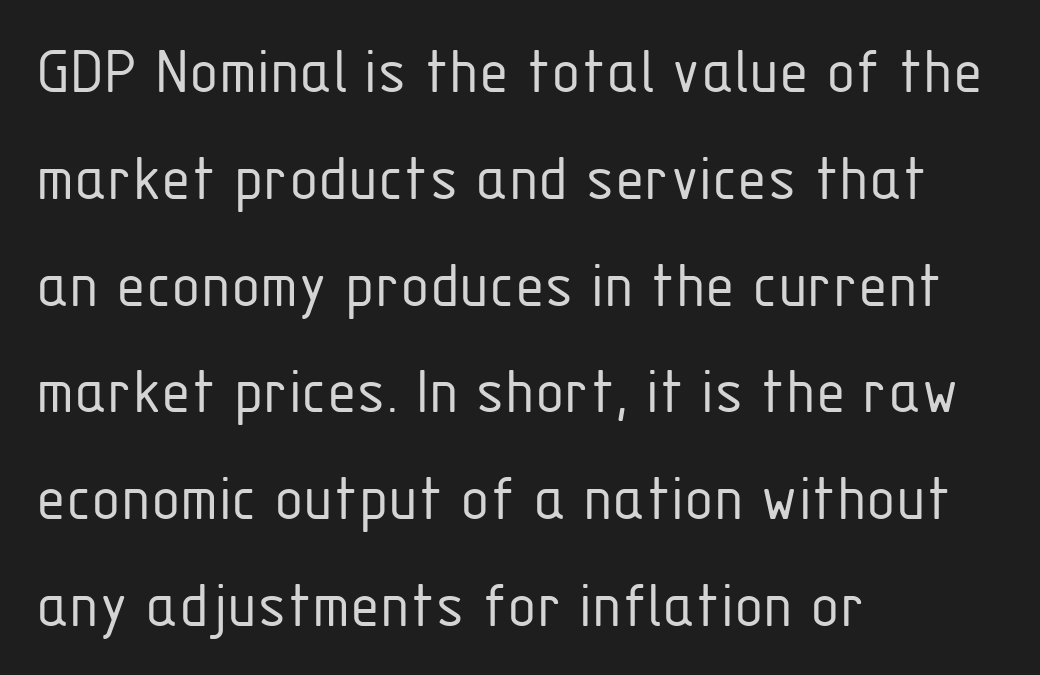
Vertically, the passage feels balanced, rows spaced as you'd expect. In terms of posture, this sample is upright. Regarding serifs, this sample does without them. The space beneath each line is pristine and unruled. Unbolded letterforms with no extra heft. Each letter keeps its own natural width here, so spacing adapts to shape.
